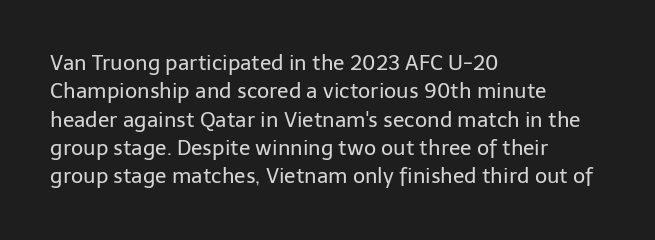
Evenly set lines give the paragraph a standard silhouette. Students, note that the glyphs here touch the page at normal intervals. In terms of posture, this sample is upright. Typeset ragged right — the left edge is the straight one.
